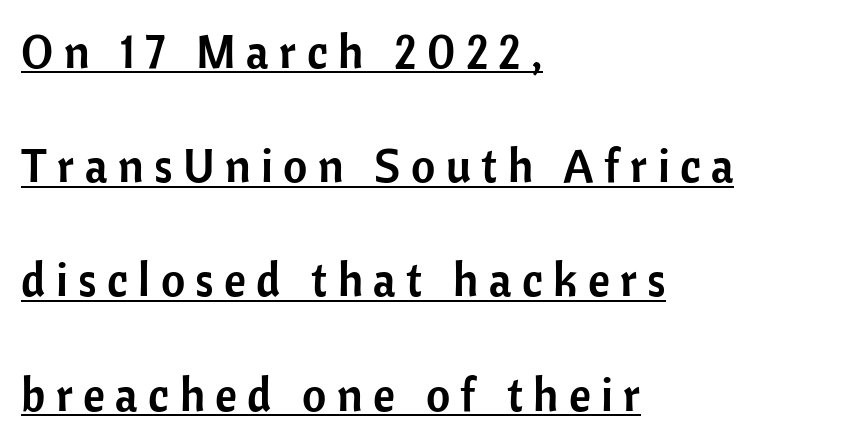
The image shows 47 px sans-serif type, upright; set left-aligned, loose line spacing (2.43x), unusually wide letter spacing (+0.22 em), underlined; low stroke contrast and a medium x-height.
